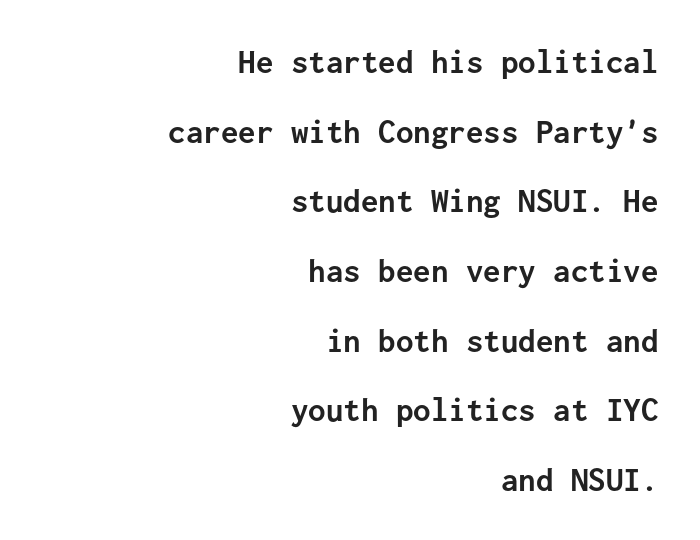
The image shows 35 px semibold sans-serif type, upright, monospaced; set right-aligned, loose line spacing (1.99x), normal letter spacing, not underlined; low stroke contrast and a medium x-height.
